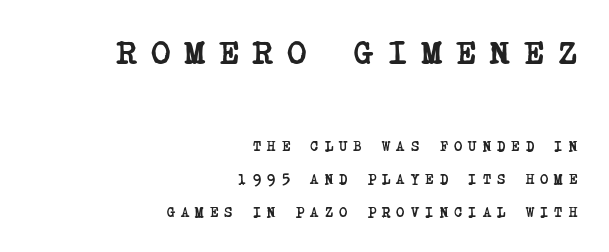
The image shows 33 px semibold, condensed serif type; set right-aligned, loose line spacing (2.37x), unusually wide letter spacing (+0.44 em), not underlined; the first (top) block is 2.36x larger; low stroke contrast and a large x-height.
